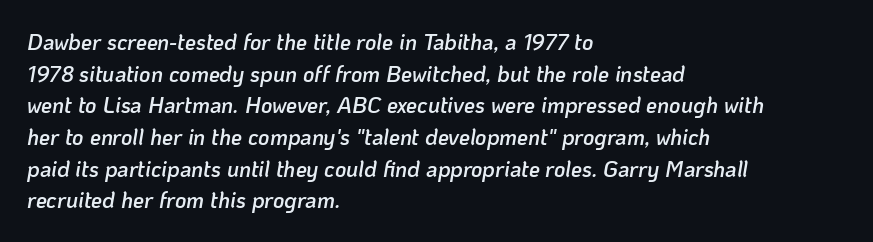
Q: Is the text bold? A: Semi-bold.
Q: Is the text italic (slanted)? A: Yes, it leans right by about 10 degrees.
Q: Is the text underlined? A: No.
Q: How is the paragraph aligned? A: Left-aligned.
Q: Is the spacing between letters normal or unusually wide? A: Normal.
Q: Is the spacing between lines tight, normal or loose? A: Normal.
